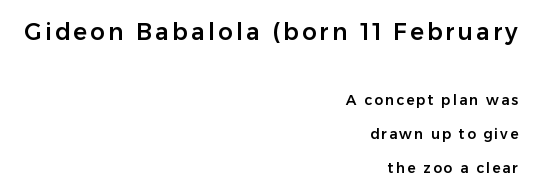
Q: Is the text italic (slanted)? A: No, it is upright.
Q: Is the text underlined? A: No.
Q: How is the paragraph aligned? A: Right-aligned.
Q: Is the spacing between lines tight, normal or loose? A: Loose.
Q: Which block of text is set in a larger size, the first (top) or the second (bottom)? A: The first (top) one.
